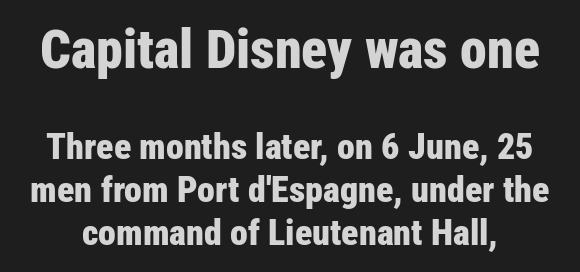
Designer's note — italics off, roman on. Quick note: underline off. The composition opens big and finishes small. Every letter is thick-stroked: bold, no question.
